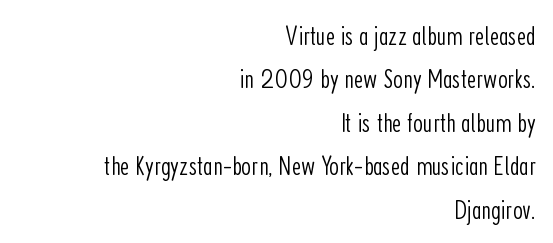
{"serif": "no", "italic": "no", "bold": "no", "weight": "light", "width": "condensed", "stroke_contrast": "low", "x_height": "medium", "monospaced": "no", "underline": "no", "align": "right", "line_spacing": "normal", "line_spacing_ratio": 1.55, "letter_spacing": "normal", "letter_spacing_em": 0.0, "glyph_px": 28}
